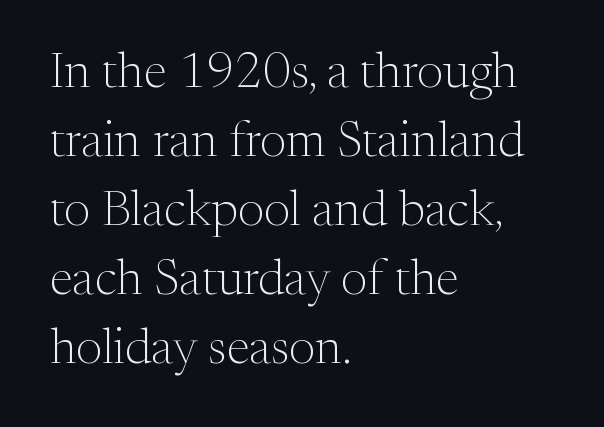
The image shows 50 px light serif type, upright; set left-aligned, normal line spacing (1.38x), normal letter spacing, not underlined; medium stroke contrast and a medium x-height.
